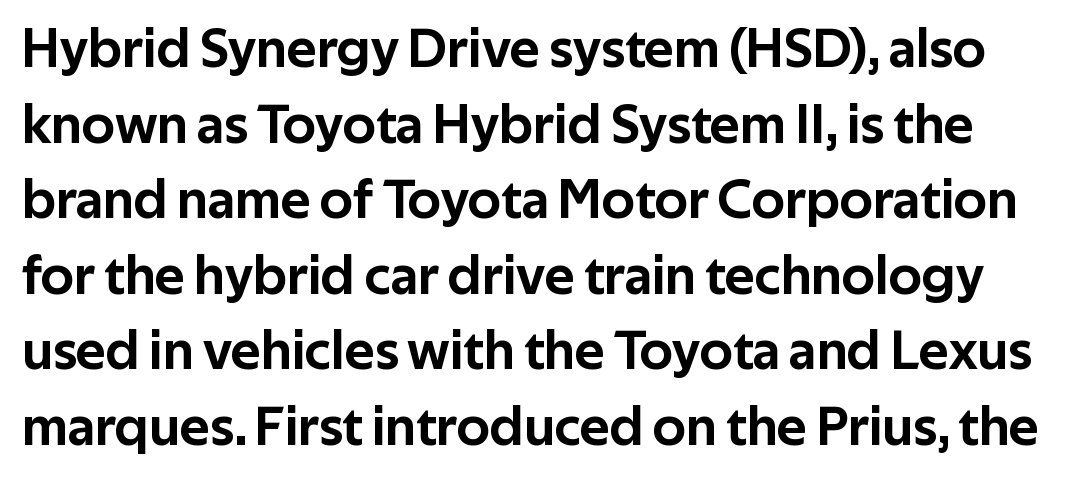
To sum up the face: it is a sans, with no serifs. This sample uses an upright cut, with every glyph sitting square on the baseline. Only glyphs here, with clear space below each row. The line texture is even and compact thanks to regular tracking.
